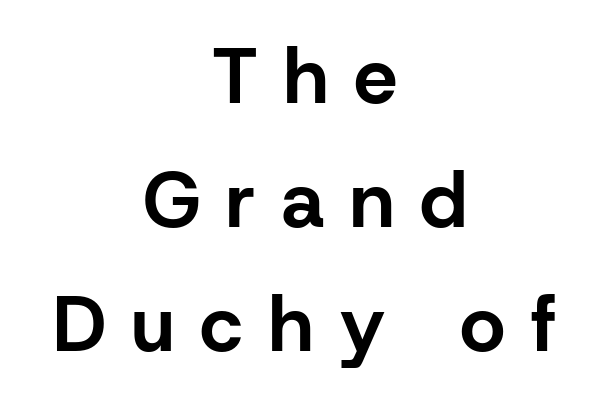
The image shows 78 px bold sans-serif type, upright; set centered, normal line spacing (1.59x), unusually wide letter spacing (+0.33 em), not underlined; low stroke contrast and a medium x-height.
